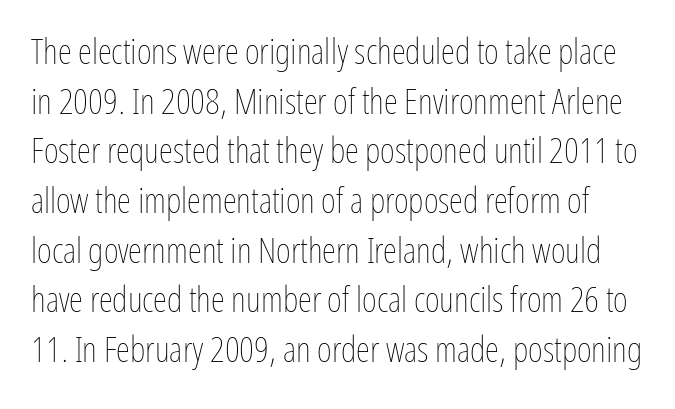
{"italic": "no", "bold": "no", "weight": "thin", "width": "condensed", "stroke_contrast": "low", "x_height": "medium", "monospaced": "no", "underline": "no", "line_spacing": "normal", "line_spacing_ratio": 1.38, "letter_spacing": "normal", "letter_spacing_em": 0.0, "glyph_px": 36}
